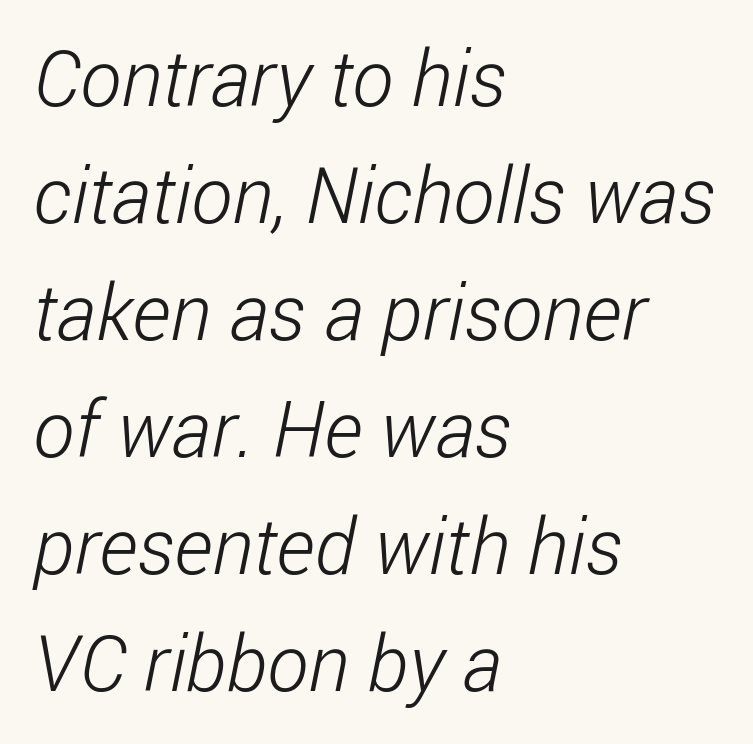
The rag falls on the right side of this text block. To sum up the face: it is a sans, with no serifs. The gap between lines stays unmarked. Summary of vertical rhythm: regular, with standard interline spacing.
